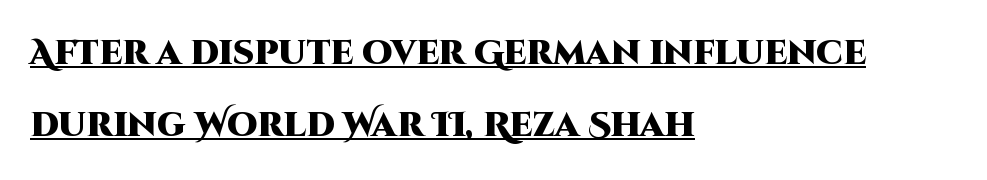
The image shows 34 px heavy sans-serif type, upright; set left-aligned, loose line spacing (2.12x), normal letter spacing, underlined; high stroke contrast and a large x-height.
